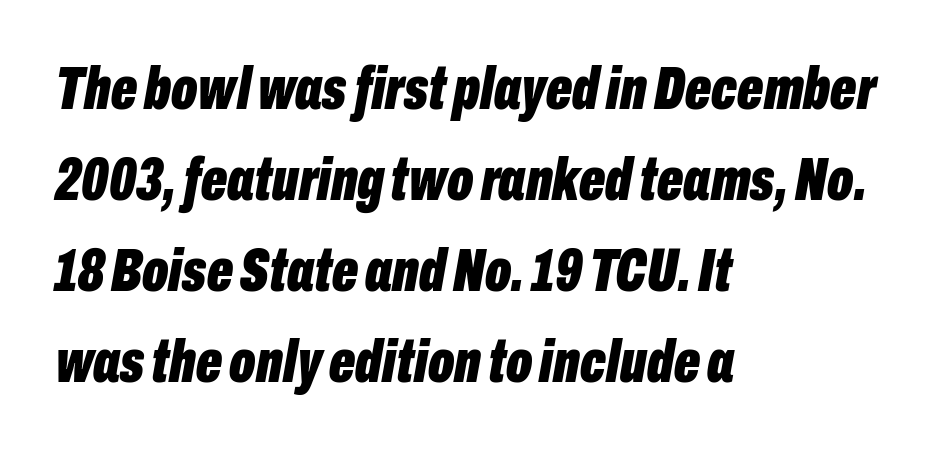
Q: Is the text bold? A: Yes.
Q: Is the text italic (slanted)? A: Yes, it leans right by about 10 degrees.
Q: Is the text underlined? A: No.
Q: How is the paragraph aligned? A: Left-aligned.
Q: Is the spacing between letters normal or unusually wide? A: Normal.
Q: Is the spacing between lines tight, normal or loose? A: Normal.
Q: Width (condensed, normal, or wide)? A: Condensed.
Q: Stroke contrast? A: Low.
Q: x-height? A: Medium.
Q: Monospaced? A: No.
